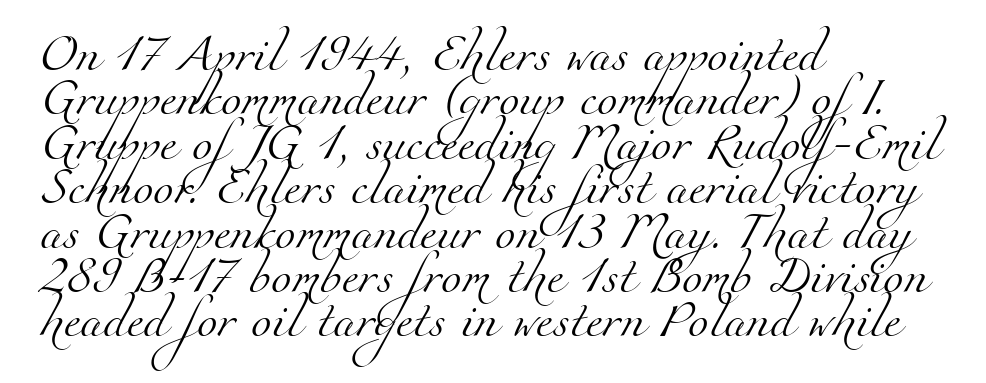
The image shows 37 px light serif type; set left-aligned, line spacing 1.2x, normal letter spacing, not underlined; medium stroke contrast and a small x-height.
